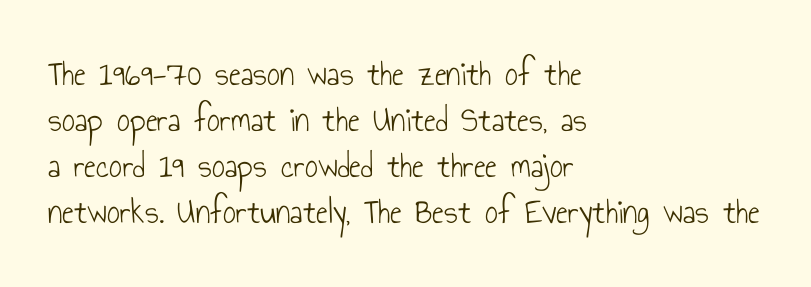
The image shows 36 px light, condensed sans-serif type, upright; set left-aligned, normal line spacing (1.28x), normal letter spacing, not underlined; low stroke contrast and a small x-height.
